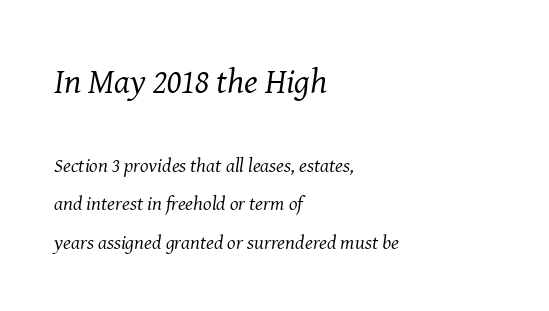
{"serif": "yes", "italic": "yes", "lean": "right", "slant_degrees": 8, "bold": "no", "weight": "regular", "width": "normal", "stroke_contrast": "medium", "x_height": "medium", "monospaced": "no", "underline": "no", "align": "left", "line_spacing": "loose", "line_spacing_ratio": 1.93, "letter_spacing": "normal", "letter_spacing_em": 0.0, "larger_block": "first", "size_ratio": 1.75, "glyph_px": 35}
